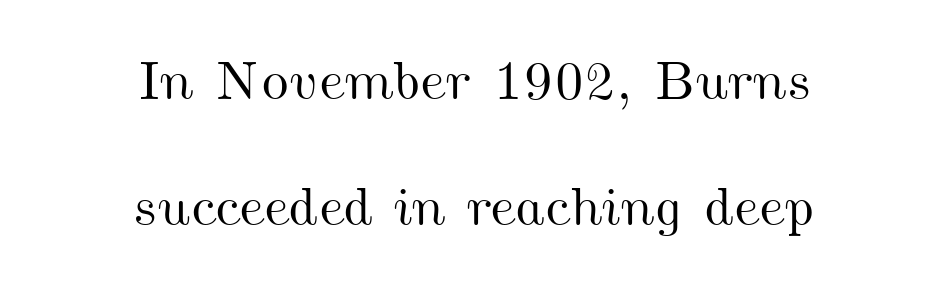
The image shows 55 px wide type; set centered, loose line spacing (2.29x), normal letter spacing, not underlined; medium stroke contrast and a small x-height.
